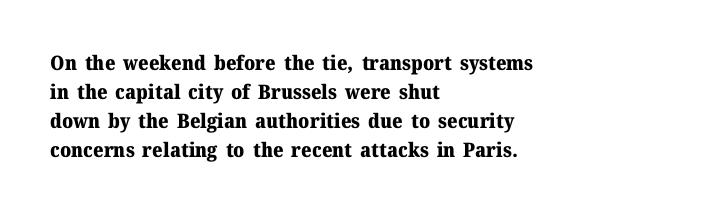
The image shows 20 px bold type, upright; set left-aligned, normal line spacing (1.45x), normal letter spacing, not underlined.
